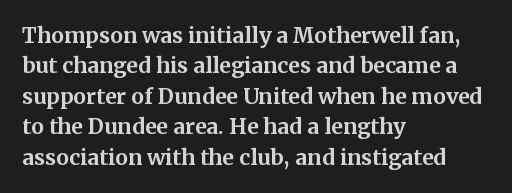
{"italic": "no", "bold": "yes", "underline": "no", "align": "left", "line_spacing": "normal", "line_spacing_ratio": 1.45, "letter_spacing": "normal", "letter_spacing_em": 0.0, "glyph_px": 21}
